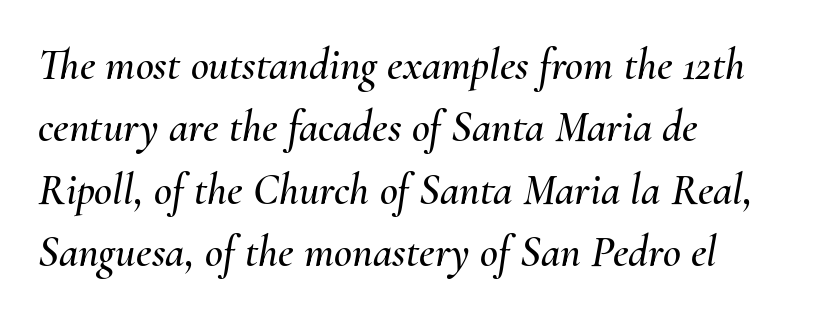
{"italic": "yes", "lean": "right", "slant_degrees": 10, "width": "normal", "stroke_contrast": "medium", "x_height": "small", "monospaced": "no", "underline": "no", "align": "left", "line_spacing": "normal", "line_spacing_ratio": 1.42, "letter_spacing": "normal", "letter_spacing_em": 0.0, "glyph_px": 44}
